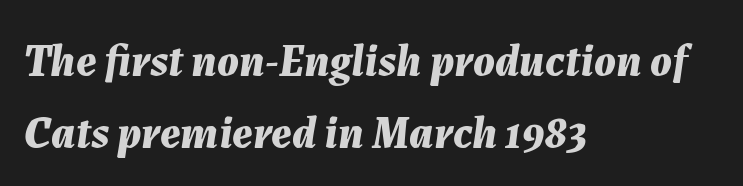
The image shows 45 px bold type, italic (leaning right); set left-aligned, normal line spacing (1.6x), normal letter spacing, not underlined; medium stroke contrast and a medium x-height.
